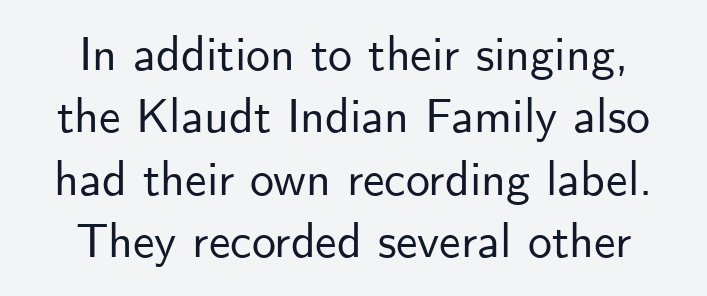
{"serif": "no", "italic": "no", "width": "normal", "stroke_contrast": "low", "x_height": "small", "monospaced": "no", "underline": "no", "align": "center", "line_spacing": "normal", "line_spacing_ratio": 1.3, "letter_spacing": "normal", "letter_spacing_em": 0.0, "glyph_px": 48}
